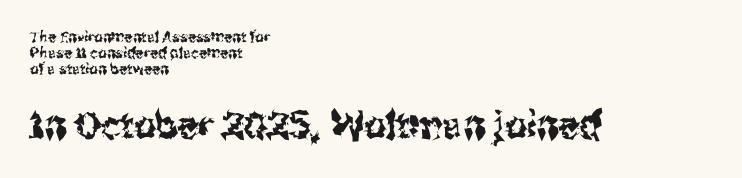
Q: Is the text italic (slanted)? A: No, it is upright.
Q: Is the typeface a serif or a sans-serif typeface? A: Sans-serif.
Q: Is the text underlined? A: No.
Q: How is the paragraph aligned? A: Left-aligned.
Q: Is the spacing between letters normal or unusually wide? A: Normal.
Q: Is the spacing between lines tight, normal or loose? A: Tight.
Q: Which block of text is set in a larger size, the first (top) or the second (bottom)? A: The second (bottom) one.
Q: Width (condensed, normal, or wide)? A: Condensed.
Q: Stroke contrast? A: Medium.
Q: x-height? A: Medium.
Q: Monospaced? A: No.
